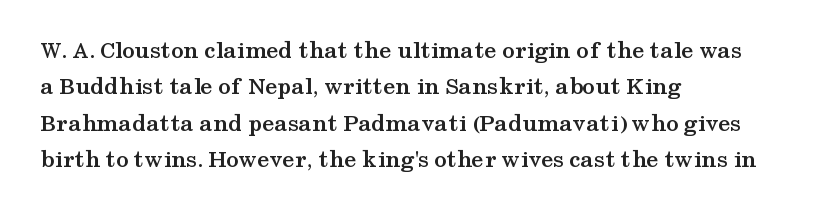
{"italic": "no", "bold": "yes", "underline": "no", "align": "left", "line_spacing": "normal", "line_spacing_ratio": 1.46, "letter_spacing": "normal", "letter_spacing_em": 0.0, "glyph_px": 25}
